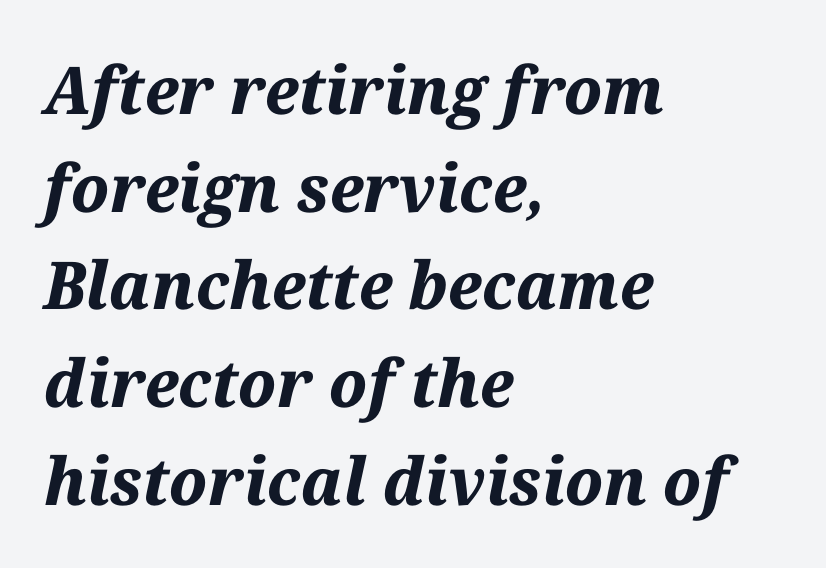
The image shows 66 px bold type, italic (leaning right); set left-aligned, normal line spacing (1.48x), normal letter spacing, not underlined; medium stroke contrast and a medium x-height.
